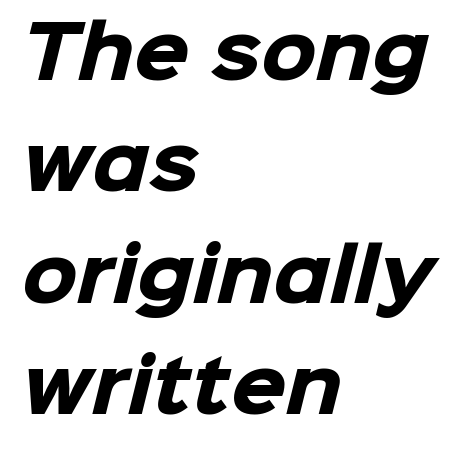
The image shows 71 px heavy sans-serif type; set left-aligned, normal line spacing (1.57x), normal letter spacing, not underlined; low stroke contrast and a medium x-height.
